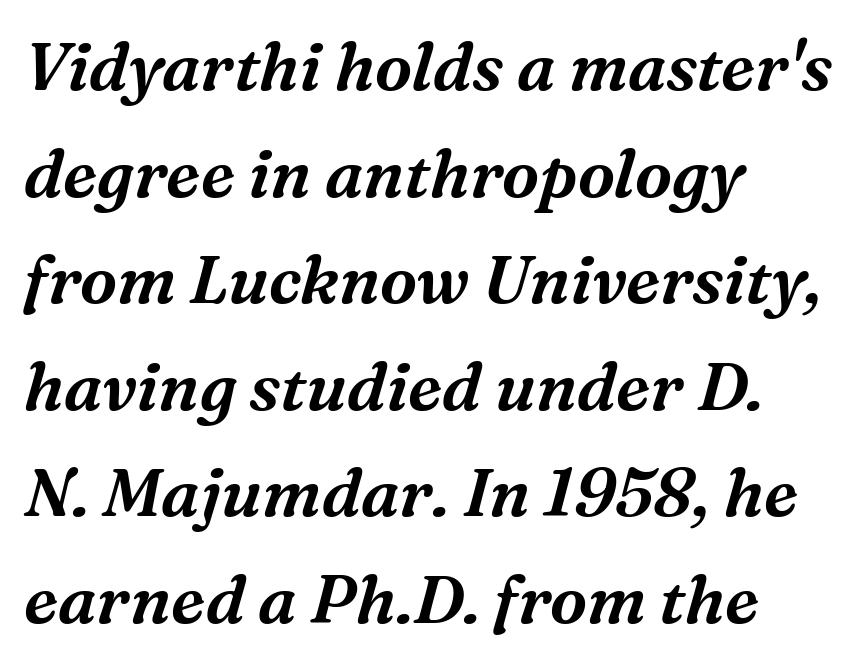
Vertical spacing — default. If you drew a line through each stem, it would be angled. The passage shown is typeset with a serif family. Caption: standard tracking, unaltered. In CSS terms this would be text-align: left. The specimen omits any rule beneath the text block's lines.
